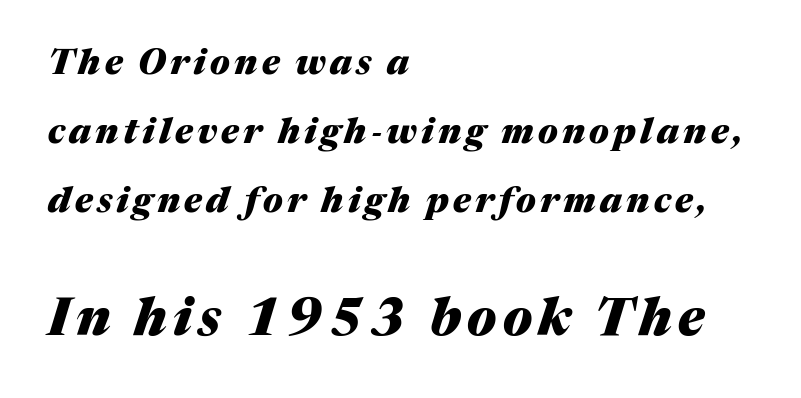
The image shows 52 px heavy type, italic (leaning right); set left-aligned, loose line spacing (1.97x), not underlined; the second (bottom) block is 1.49x larger; medium stroke contrast and a medium x-height.
